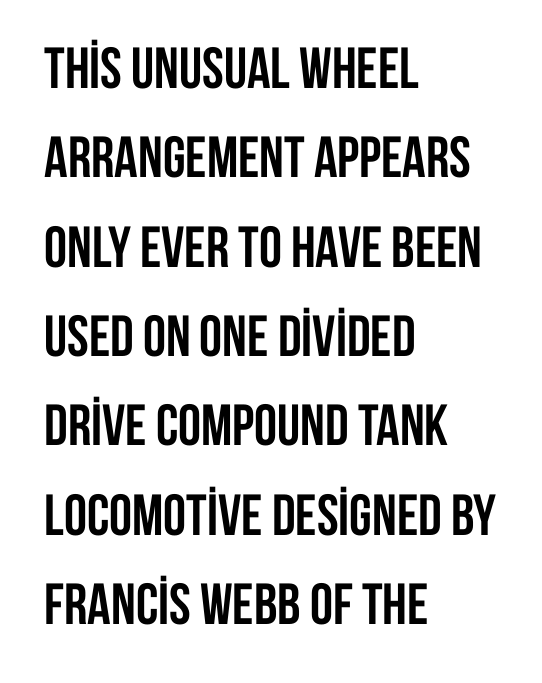
{"serif": "no", "italic": "no", "bold": "yes", "weight": "semibold", "width": "condensed", "stroke_contrast": "low", "x_height": "large", "monospaced": "no", "underline": "no", "align": "left", "line_spacing": "normal", "line_spacing_ratio": 1.54, "letter_spacing": "normal", "letter_spacing_em": 0.0, "glyph_px": 58}
